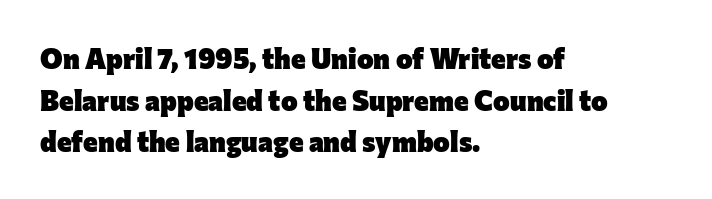
The image shows 28 px heavy sans-serif type, upright; set left-aligned, normal line spacing (1.49x), normal letter spacing, not underlined; low stroke contrast and a medium x-height.
